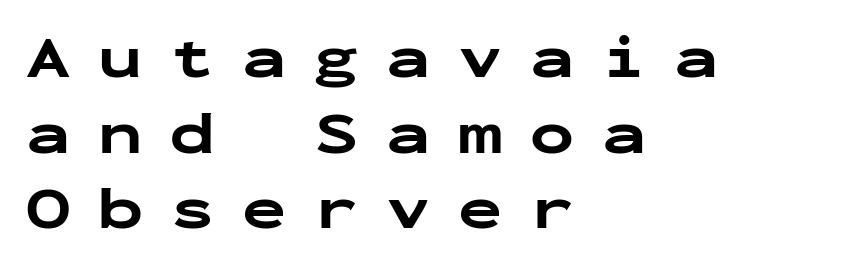
The image shows 59 px bold, wide sans-serif type, upright, monospaced; set left-aligned, normal line spacing (1.28x), unusually wide letter spacing (+0.47 em), not underlined; low stroke contrast and a medium x-height.
